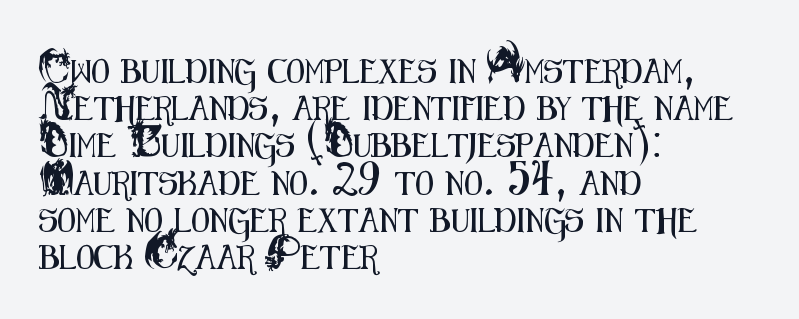
{"italic": "no", "underline": "no", "align": "left", "line_spacing": "normal", "line_spacing_ratio": 1.55, "letter_spacing": "normal", "letter_spacing_em": 0.0, "glyph_px": 24}
